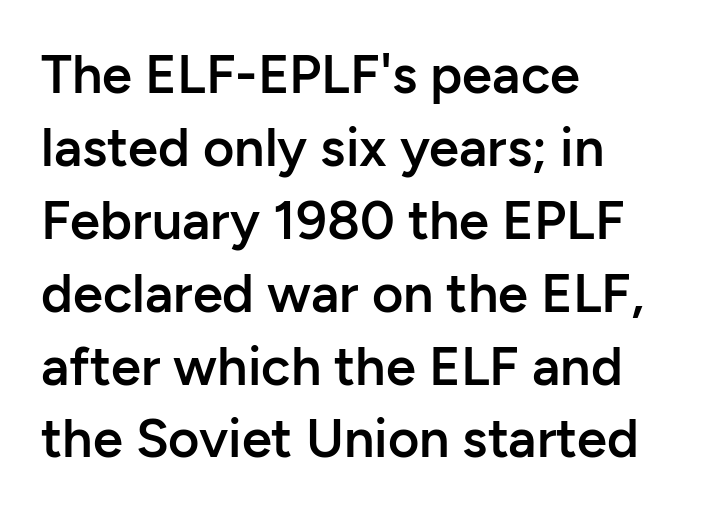
The image shows 54 px semibold sans-serif type, upright; set left-aligned, normal line spacing (1.35x), normal letter spacing, not underlined; low stroke contrast and a medium x-height.
